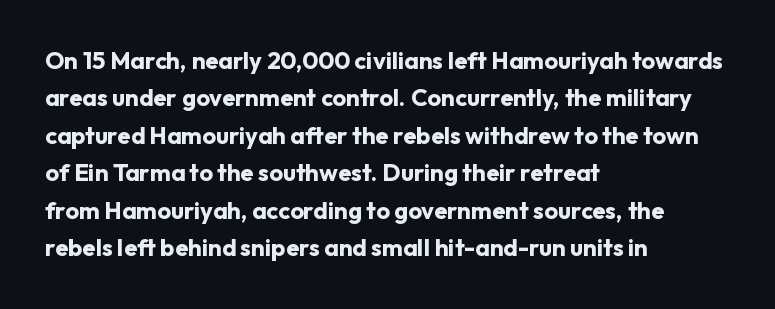
{"italic": "no", "bold": "yes", "underline": "no", "align": "left", "line_spacing": "normal", "line_spacing_ratio": 1.56, "letter_spacing": "normal", "letter_spacing_em": 0.0, "glyph_px": 24}
